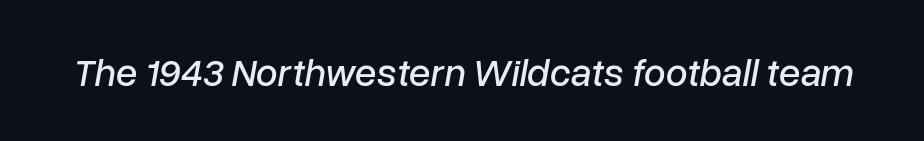
Q: Is the text italic (slanted)? A: Yes, it leans right by about 10 degrees.
Q: Is the text underlined? A: No.
Q: Is the spacing between letters normal or unusually wide? A: Normal.
Q: Width (condensed, normal, or wide)? A: Normal.
Q: Stroke contrast? A: Low.
Q: x-height? A: Medium.
Q: Monospaced? A: No.
